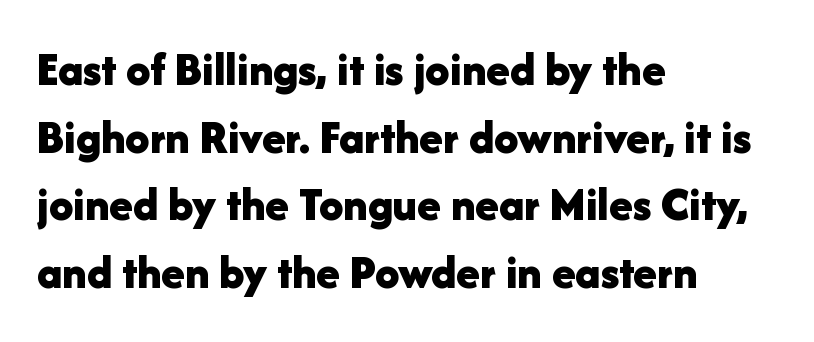
Stroke terminals: plain, sans-serif. Italic? Not at all — the glyphs are vertical. The passage shown is not underscored anywhere. The ragged edge is on the right, which tells us the setting is flush left. Interline gaps are of average width in this sample. A typesetter would call this proportional, since set widths differ per character.
